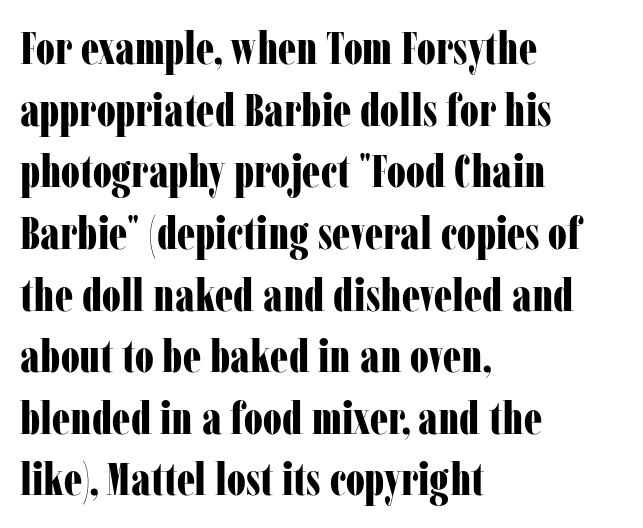
Q: Is the text bold? A: Yes.
Q: Is the text italic (slanted)? A: No, it is upright.
Q: Is the typeface a serif or a sans-serif typeface? A: Serif.
Q: Is the text underlined? A: No.
Q: How is the paragraph aligned? A: Left-aligned.
Q: Is the spacing between letters normal or unusually wide? A: Normal.
Q: Is the spacing between lines tight, normal or loose? A: Normal.
Q: Width (condensed, normal, or wide)? A: Condensed.
Q: Stroke contrast? A: Low.
Q: x-height? A: Medium.
Q: Monospaced? A: No.
